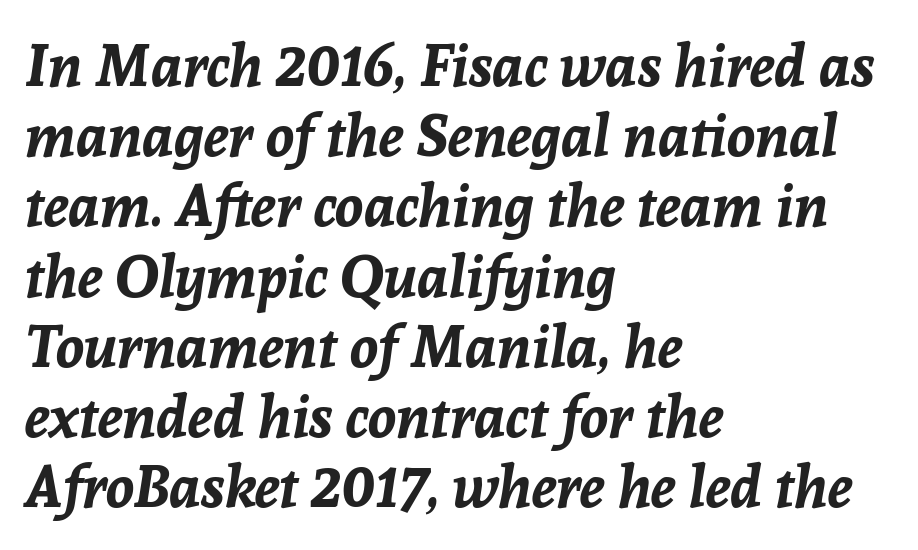
{"italic": "yes", "lean": "right", "slant_degrees": 8, "bold": "yes", "weight": "bold", "width": "normal", "stroke_contrast": "low", "x_height": "medium", "monospaced": "no", "underline": "no", "align": "left", "line_spacing_ratio": 1.21, "letter_spacing": "normal", "letter_spacing_em": 0.0, "glyph_px": 58}
